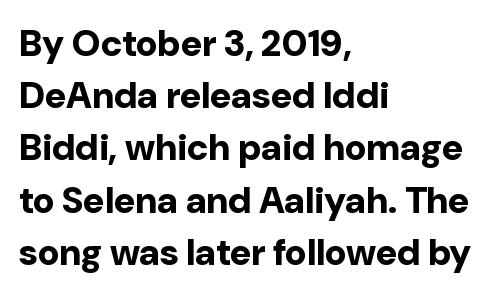
Q: Is the text bold? A: Yes.
Q: Is the text italic (slanted)? A: No, it is upright.
Q: Is the typeface a serif or a sans-serif typeface? A: Sans-serif.
Q: Is the text underlined? A: No.
Q: How is the paragraph aligned? A: Left-aligned.
Q: Is the spacing between letters normal or unusually wide? A: Normal.
Q: Is the spacing between lines tight, normal or loose? A: Normal.
Q: Width (condensed, normal, or wide)? A: Normal.
Q: Stroke contrast? A: Low.
Q: x-height? A: Medium.
Q: Monospaced? A: No.
